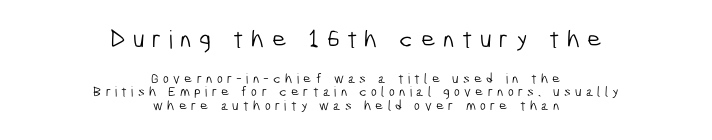
The image shows 25 px text type; set centered, tight line spacing (0.96x), unusually wide letter spacing (+0.3 em), not underlined; the first (top) block is 1.79x larger.
